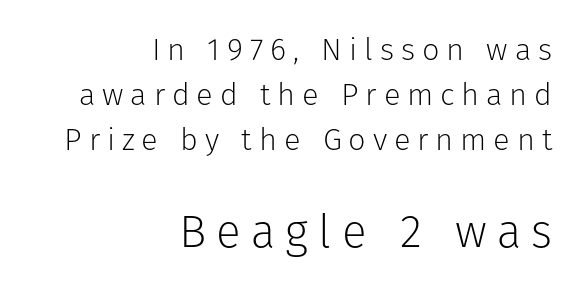
The image shows 46 px light sans-serif type, upright; set right-aligned, normal line spacing (1.45x), unusually wide letter spacing (+0.22 em), not underlined; the second (bottom) block is 1.48x larger; low stroke contrast and a medium x-height.
